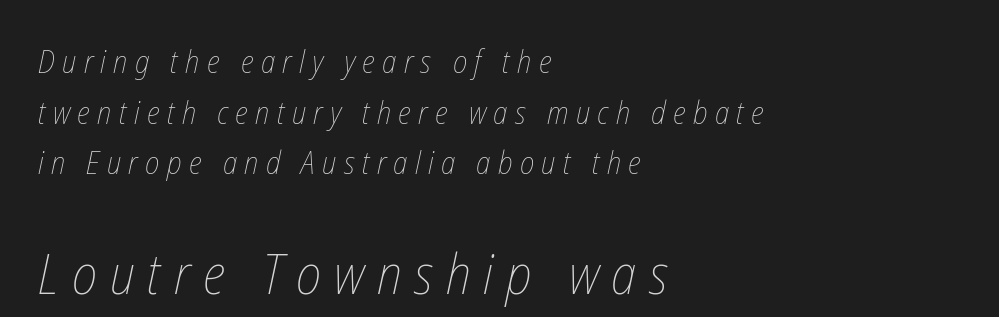
Q: Is the text bold? A: No.
Q: Is the text underlined? A: No.
Q: How is the paragraph aligned? A: Left-aligned.
Q: Is the spacing between letters normal or unusually wide? A: Unusually wide.
Q: Is the spacing between lines tight, normal or loose? A: Normal.
Q: Which block of text is set in a larger size, the first (top) or the second (bottom)? A: The second (bottom) one.
Q: Width (condensed, normal, or wide)? A: Condensed.
Q: Stroke contrast? A: Low.
Q: x-height? A: Medium.
Q: Monospaced? A: No.
